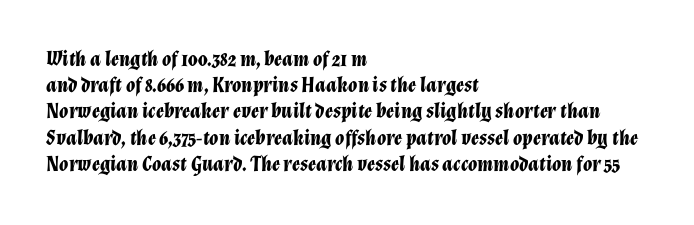
{"italic": "yes", "lean": "right", "slant_degrees": 12, "bold": "yes", "underline": "no", "align": "left", "line_spacing": "normal", "line_spacing_ratio": 1.25, "letter_spacing": "normal", "letter_spacing_em": 0.0, "glyph_px": 21}
